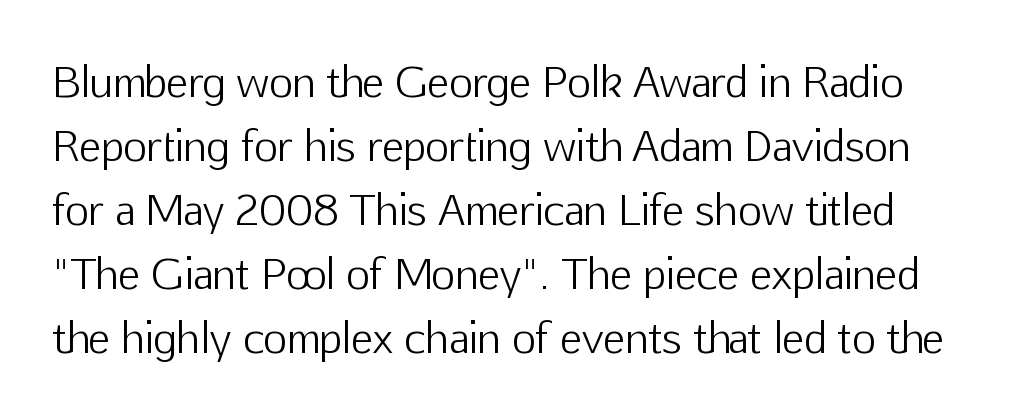
Looks like regular typesetting: each glyph gets only the width it needs. Nobody touched the tracking dial on this one. Vertical strokes here are truly vertical. The text was rendered using a sans face with plain stroke endings. The baseline area is clear.
